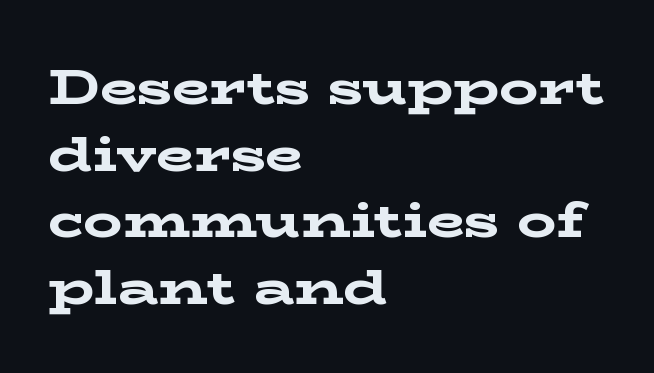
The image shows 49 px bold, wide serif type, upright; set left-aligned, normal line spacing (1.36x), normal letter spacing, not underlined; low stroke contrast and a medium x-height.
